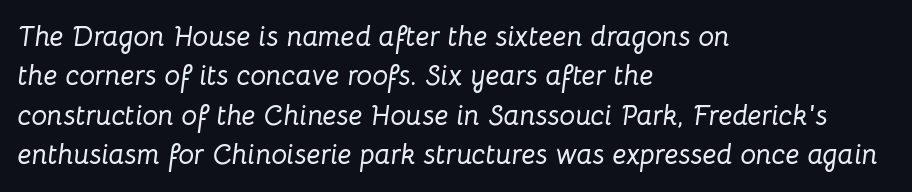
Q: Is the text italic (slanted)? A: Yes, it leans right by about 8 degrees.
Q: Is the text underlined? A: No.
Q: How is the paragraph aligned? A: Left-aligned.
Q: Is the spacing between letters normal or unusually wide? A: Normal.
Q: Is the spacing between lines tight, normal or loose? A: Normal.
Q: Width (condensed, normal, or wide)? A: Normal.
Q: Stroke contrast? A: Low.
Q: x-height? A: Medium.
Q: Monospaced? A: No.
